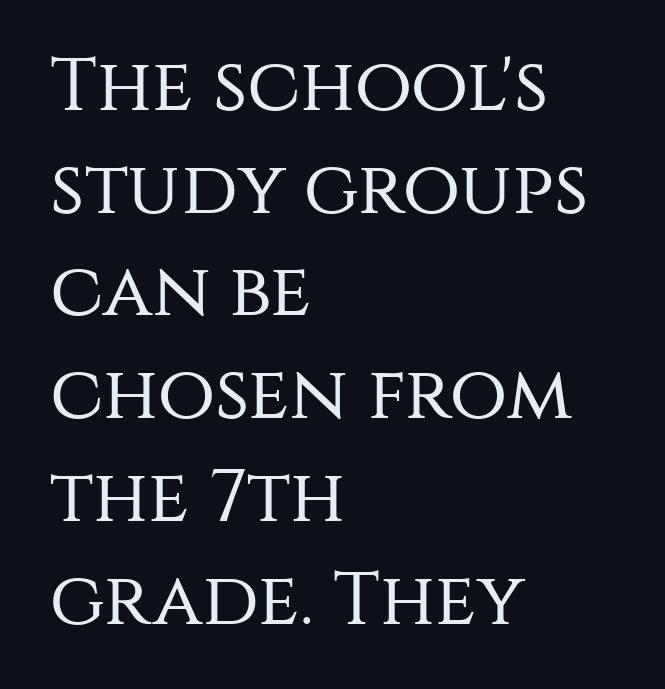
{"serif": "no", "italic": "no", "bold": "no", "weight": "regular", "width": "normal", "stroke_contrast": "medium", "x_height": "large", "monospaced": "no", "underline": "no", "align": "left", "line_spacing": "normal", "line_spacing_ratio": 1.37, "letter_spacing": "normal", "letter_spacing_em": 0.0, "glyph_px": 75}
